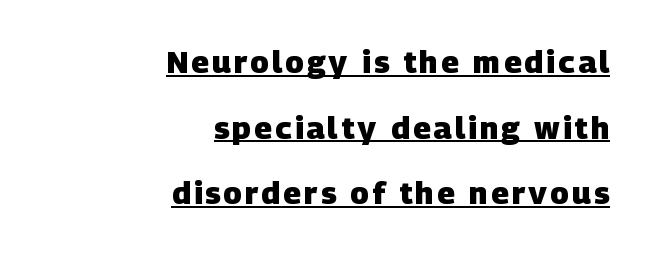
Q: Is the text bold? A: Yes.
Q: Is the typeface a serif or a sans-serif typeface? A: Sans-serif.
Q: Is the text underlined? A: Yes.
Q: How is the paragraph aligned? A: Right-aligned.
Q: Is the spacing between lines tight, normal or loose? A: Loose.
Q: Width (condensed, normal, or wide)? A: Normal.
Q: Stroke contrast? A: Low.
Q: x-height? A: Large.
Q: Monospaced? A: No.
